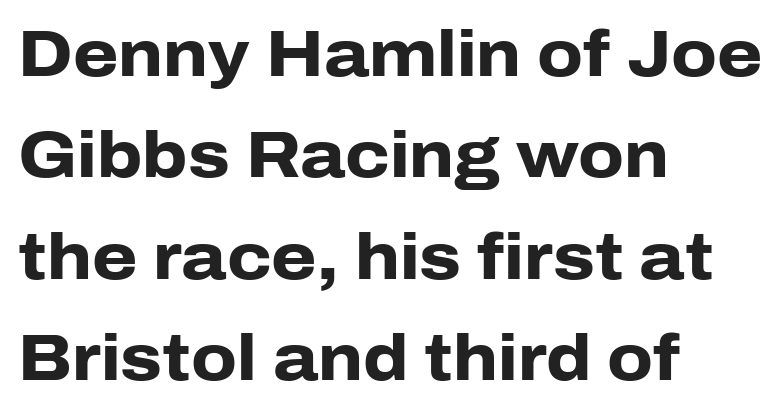
Q: Is the text bold? A: Yes.
Q: Is the text italic (slanted)? A: No, it is upright.
Q: Is the typeface a serif or a sans-serif typeface? A: Sans-serif.
Q: Is the text underlined? A: No.
Q: How is the paragraph aligned? A: Left-aligned.
Q: Is the spacing between letters normal or unusually wide? A: Normal.
Q: Is the spacing between lines tight, normal or loose? A: Normal.
Q: Width (condensed, normal, or wide)? A: Normal.
Q: Stroke contrast? A: Low.
Q: x-height? A: Medium.
Q: Monospaced? A: No.
